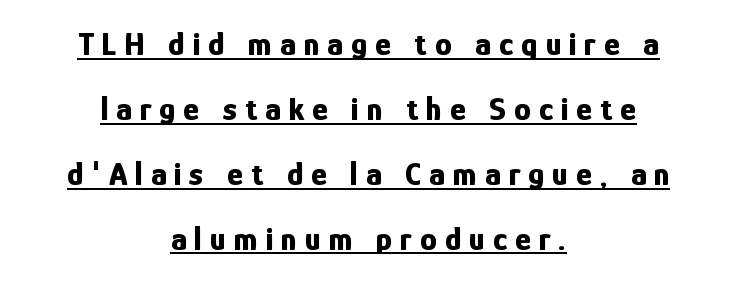
The rendering shows plain stroke endings on the letterforms — a sans-serif design. A typesetter would call this heavily tracked-out type. Glance below the letters and you will spot a drawn line. Look at the stroke-to-counter ratio: heavy, a bold. One glance says open: line gaps are wider than usual.
